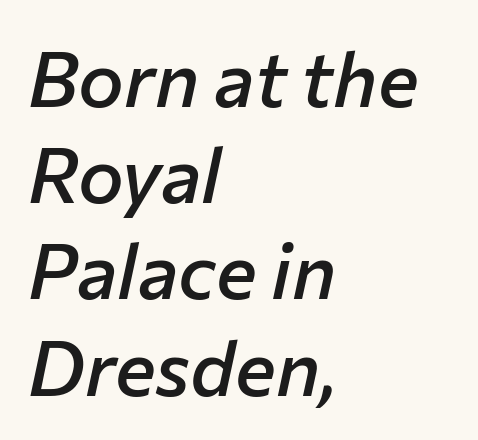
{"italic": "yes", "lean": "right", "slant_degrees": 12, "bold": "semi", "weight": "semibold", "width": "normal", "stroke_contrast": "low", "x_height": "medium", "monospaced": "no", "underline": "no", "align": "left", "line_spacing": "normal", "line_spacing_ratio": 1.25, "letter_spacing": "normal", "letter_spacing_em": 0.0, "glyph_px": 77}
